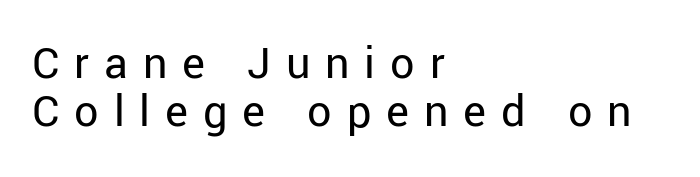
The image shows 48 px regular-weight sans-serif type, upright; set left-aligned, tight line spacing (1.01x), unusually wide letter spacing (+0.31 em), not underlined; low stroke contrast and a medium x-height.
